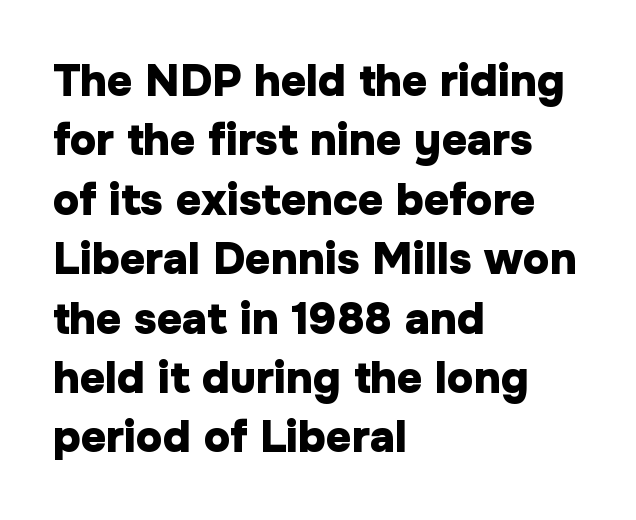
Bare-footed words on every line. The rendering keeps characters at their native spacing. A student would call this left alignment; a typographer would say flush left, rag right. Type style note: lacks serifs.
